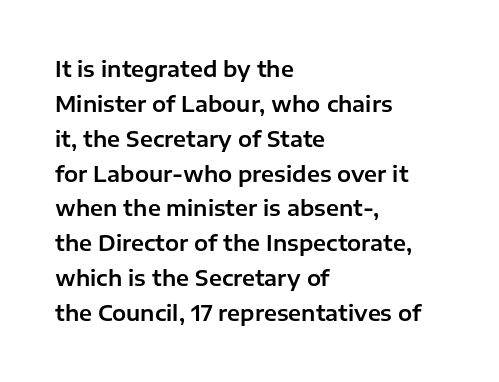
Q: Is the text italic (slanted)? A: No, it is upright.
Q: Is the text underlined? A: No.
Q: How is the paragraph aligned? A: Left-aligned.
Q: Is the spacing between letters normal or unusually wide? A: Normal.
Q: Is the spacing between lines tight, normal or loose? A: Normal.
